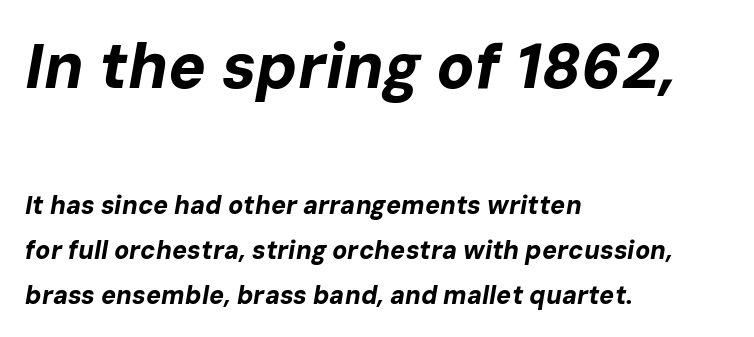
The image shows 63 px bold type, italic (leaning right); set left-aligned, line spacing 1.8x, normal letter spacing, not underlined; the first (top) block is 2.52x larger; low stroke contrast and a medium x-height.
